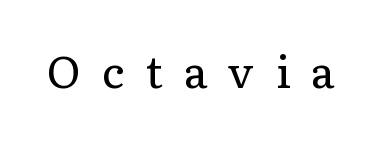
The image shows 44 px regular-weight serif type, upright; set unusually wide letter spacing (+0.48 em), not underlined; low stroke contrast and a medium x-height.
